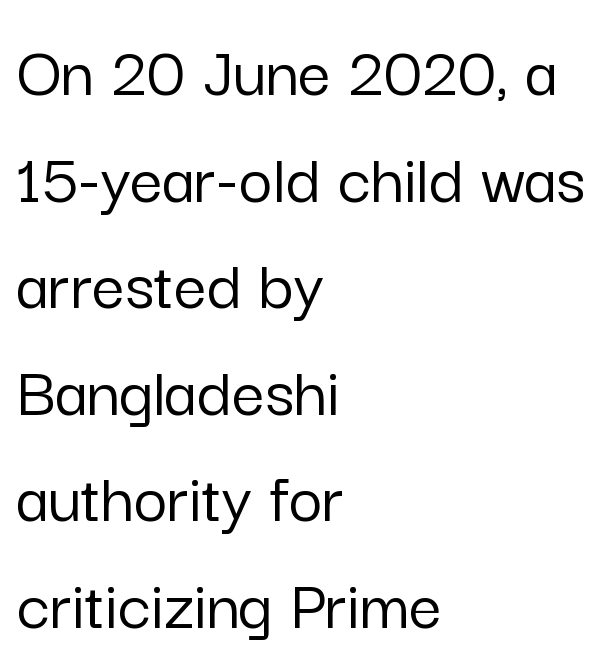
The image shows 73 px sans-serif type, upright; set left-aligned, normal line spacing (1.46x), normal letter spacing, not underlined; low stroke contrast and a medium x-height.
